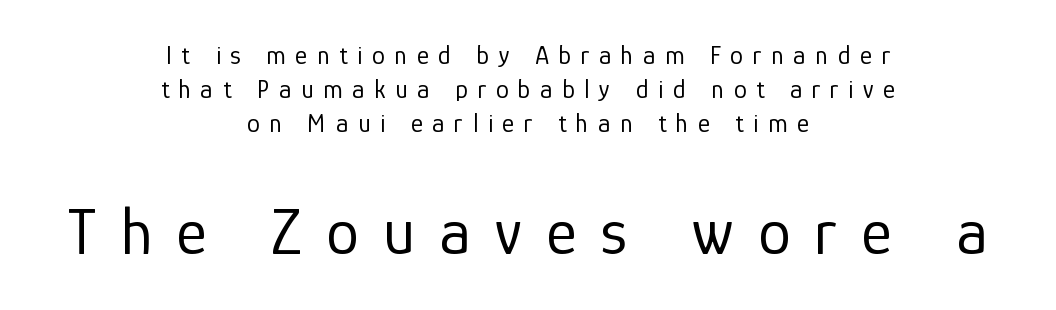
The image shows 66 px regular-weight sans-serif type, upright; set centered, normal line spacing (1.3x), unusually wide letter spacing (+0.37 em), not underlined; the second (bottom) block is 2.54x larger; low stroke contrast and a medium x-height.
